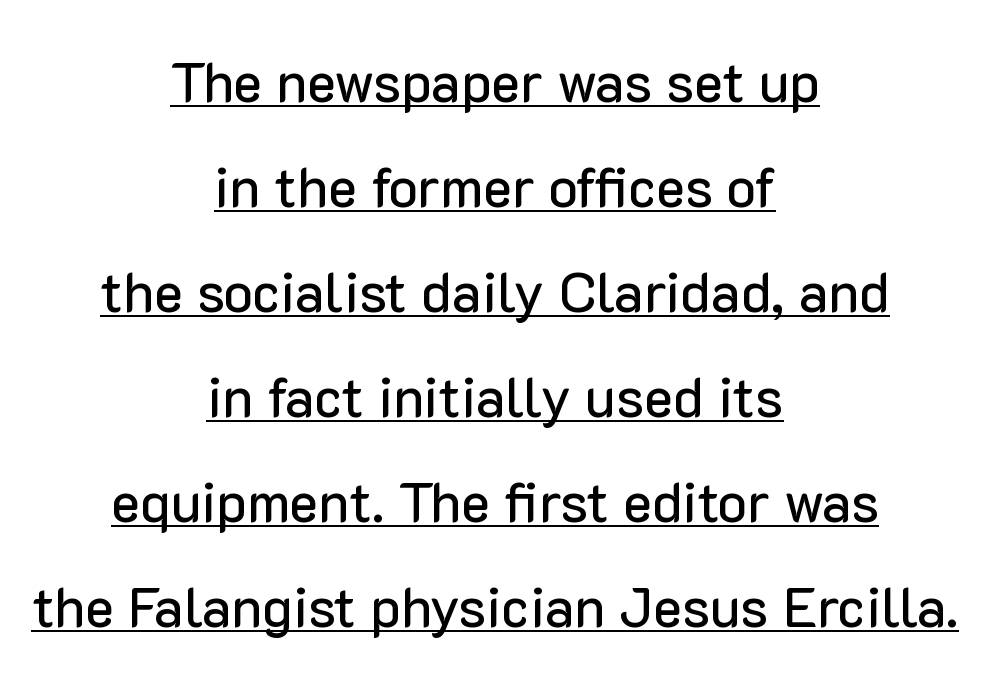
The image shows 55 px sans-serif type, upright; set centered, loose line spacing (1.91x), normal letter spacing, underlined; low stroke contrast and a medium x-height.
